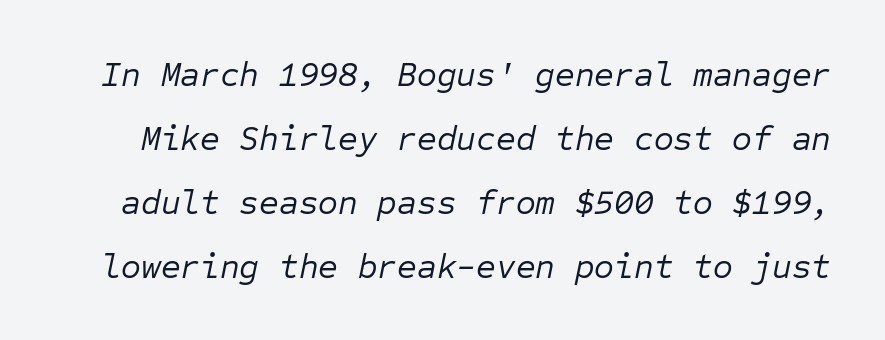
The passage shown is typed in a monospace face where columns stay perfectly aligned. Descenders are the only things crossing below the line. Each stroke keeps to a modest, everyday thickness or less. These lines were composed using italics.
